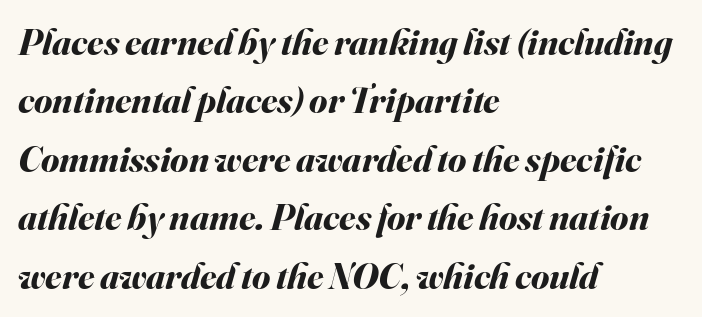
{"italic": "yes", "lean": "right", "slant_degrees": 16, "bold": "yes", "weight": "bold", "width": "normal", "stroke_contrast": "medium", "x_height": "small", "monospaced": "no", "underline": "no", "align": "left", "line_spacing": "normal", "line_spacing_ratio": 1.58, "letter_spacing": "normal", "letter_spacing_em": 0.0, "glyph_px": 37}
